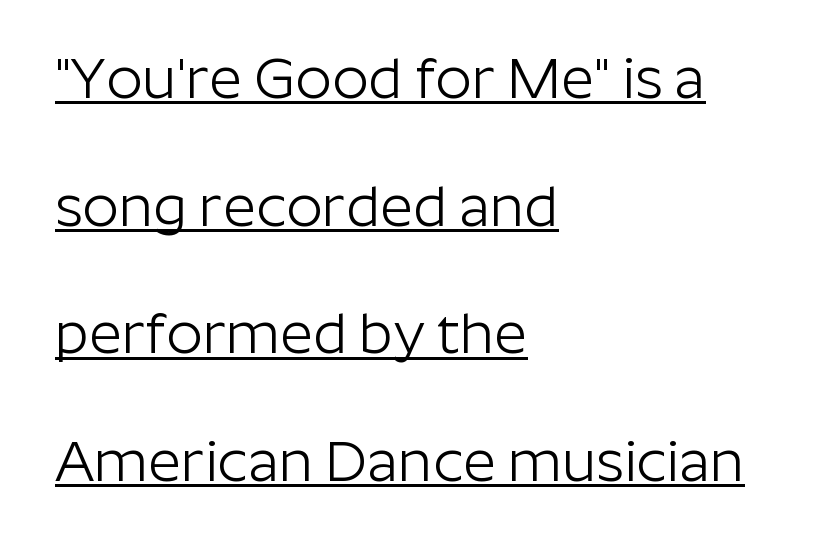
Q: Is the text bold? A: No.
Q: Is the text italic (slanted)? A: No, it is upright.
Q: Is the typeface a serif or a sans-serif typeface? A: Sans-serif.
Q: Is the text underlined? A: Yes.
Q: How is the paragraph aligned? A: Left-aligned.
Q: Is the spacing between letters normal or unusually wide? A: Normal.
Q: Is the spacing between lines tight, normal or loose? A: Loose.
Q: Width (condensed, normal, or wide)? A: Normal.
Q: Stroke contrast? A: Low.
Q: x-height? A: Medium.
Q: Monospaced? A: No.
